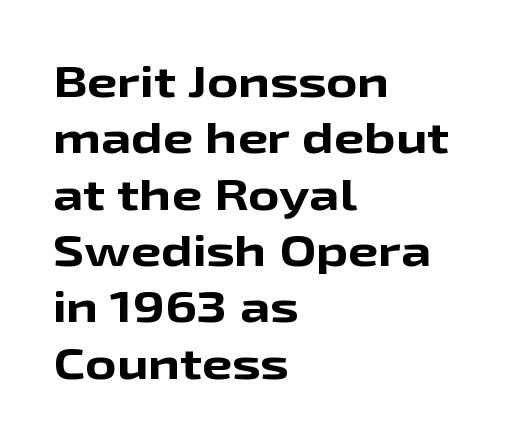
Every stem runs plumb, perpendicular to the baseline. Descender tails drop into unmarked territory. A typesetter would call this proportional, since set widths differ per character. Heft: maximum for text — a bold. Line spacing here is normal. The rag falls on the right side of this text block.
